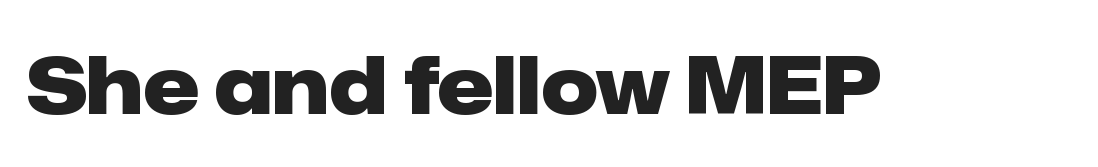
Type style note: lacks serifs. Students, this is bold: see how much ink each stroke carries. This sample has the flowing, uneven cadence of proportional lettering. Look at the tracking — it's just the regular setting, nothing added. The foot of each line stays bare and open. This sample uses an upright cut, with every glyph sitting square on the baseline.
